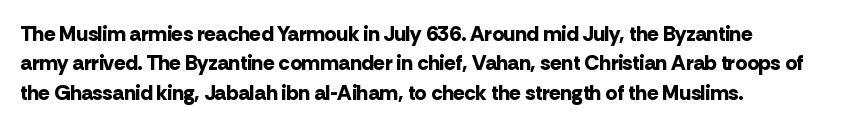
The image shows 21 px bold type, upright; set left-aligned, normal line spacing (1.4x), normal letter spacing, not underlined.
